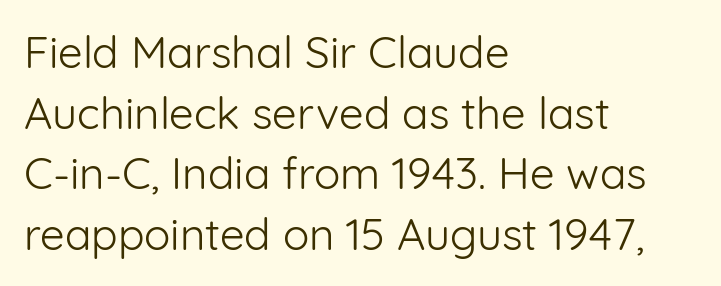
The image shows 44 px light sans-serif type, upright; set left-aligned, normal line spacing (1.38x), normal letter spacing, not underlined; low stroke contrast and a medium x-height.
